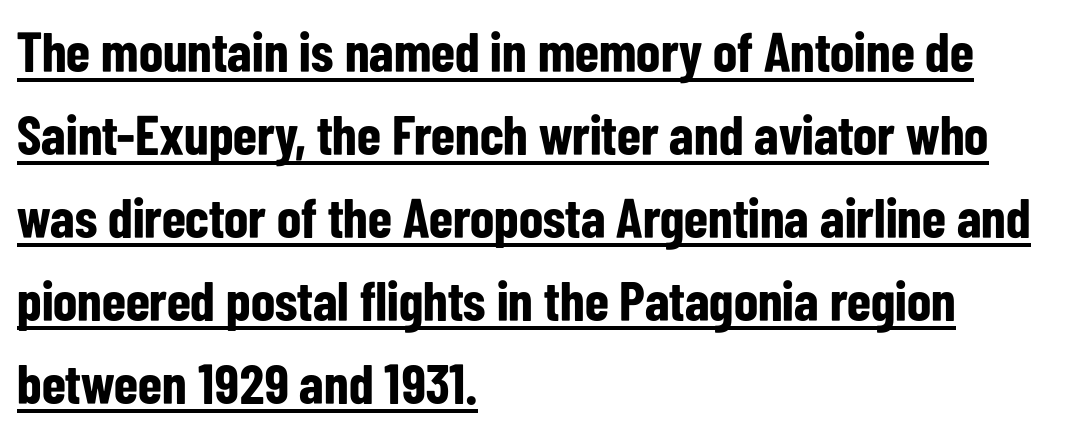
Note: no serifs on the glyphs. Think of a printed novel: that variable character pitch is what you see here. Posture: vertical. On the weight axis this lands at bold, roughly 700.
